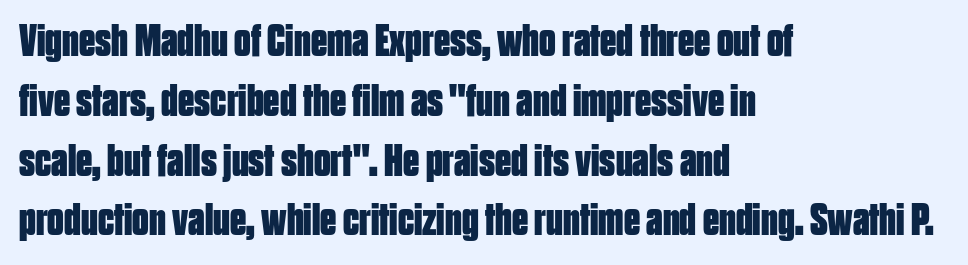
Weight check: bold — yes, fully. The zone under the glyphs is completely vacant. Is this a sans? Yes — the strokes have no serifs. The letters advance in unequal steps, a hallmark of proportional type. The paragraph has a hard left edge and a soft right edge. A typesetter would call this leading conventional body-copy spacing.
